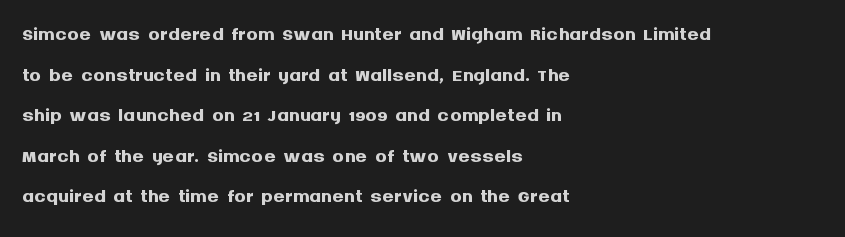
Q: Is the text bold? A: Yes.
Q: Is the text italic (slanted)? A: No, it is upright.
Q: Is the typeface a serif or a sans-serif typeface? A: Sans-serif.
Q: Is the text underlined? A: No.
Q: How is the paragraph aligned? A: Left-aligned.
Q: Is the spacing between letters normal or unusually wide? A: Normal.
Q: Is the spacing between lines tight, normal or loose? A: Normal.
Q: Width (condensed, normal, or wide)? A: Normal.
Q: Stroke contrast? A: Medium.
Q: x-height? A: Large.
Q: Monospaced? A: No.
